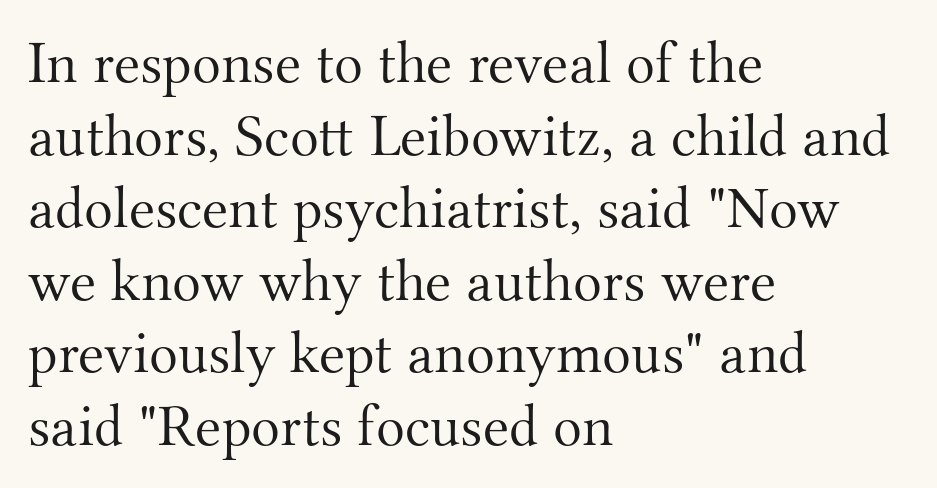
{"serif": "yes", "italic": "no", "bold": "no", "weight": "light", "width": "normal", "stroke_contrast": "medium", "x_height": "small", "monospaced": "no", "underline": "no", "align": "left", "line_spacing_ratio": 1.21, "letter_spacing": "normal", "letter_spacing_em": 0.0, "glyph_px": 60}
